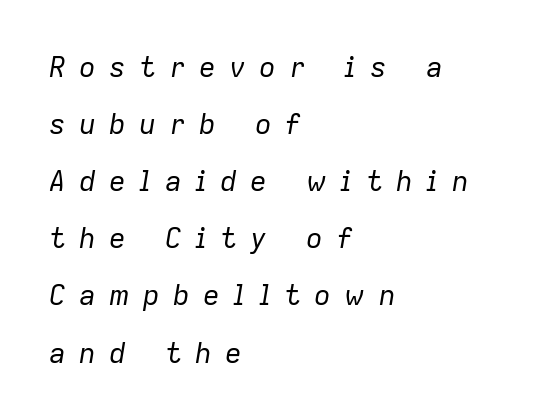
{"italic": "yes", "lean": "right", "slant_degrees": 9, "bold": "no", "weight": "regular", "width": "normal", "stroke_contrast": "low", "x_height": "medium", "monospaced": "no", "underline": "no", "align": "left", "line_spacing": "loose", "line_spacing_ratio": 2.04, "letter_spacing": "wide", "letter_spacing_em": 0.47, "glyph_px": 28}
